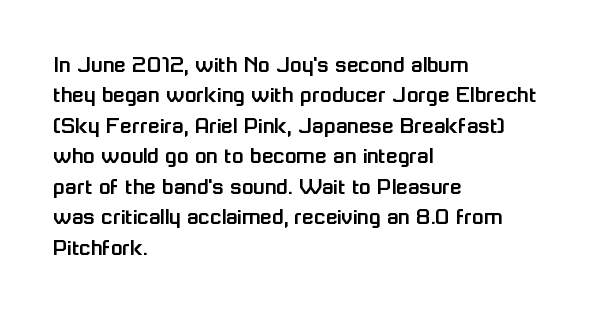
Unmarked baselines from the first word to the last. Short and long lines alike share a common starting point at left. The horizontal fit of the characters is conventional and even. Leading matches the norm, producing a regular column. In terms of posture, this sample is upright.
